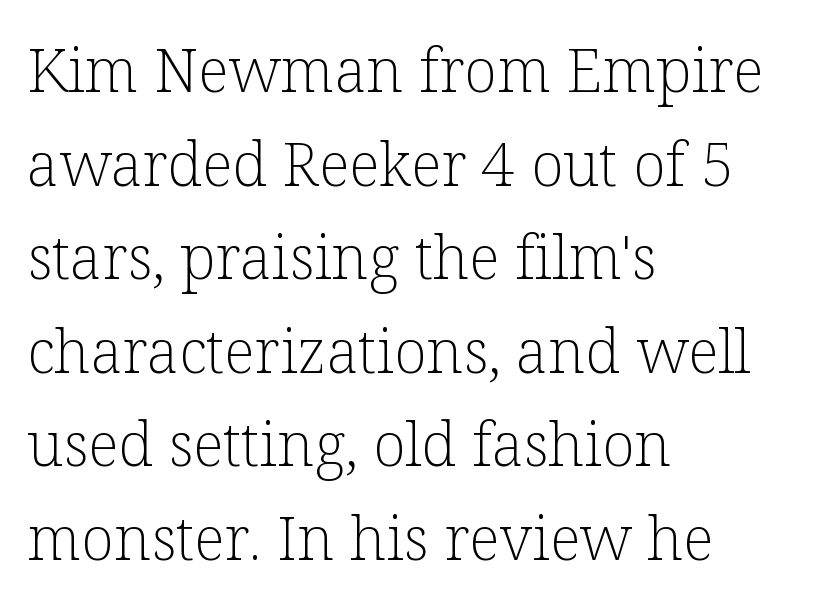
Q: Is the text bold? A: No.
Q: Is the text italic (slanted)? A: No, it is upright.
Q: Is the typeface a serif or a sans-serif typeface? A: Serif.
Q: Is the text underlined? A: No.
Q: How is the paragraph aligned? A: Left-aligned.
Q: Is the spacing between letters normal or unusually wide? A: Normal.
Q: Is the spacing between lines tight, normal or loose? A: Normal.
Q: Width (condensed, normal, or wide)? A: Normal.
Q: Stroke contrast? A: Low.
Q: x-height? A: Medium.
Q: Monospaced? A: No.
